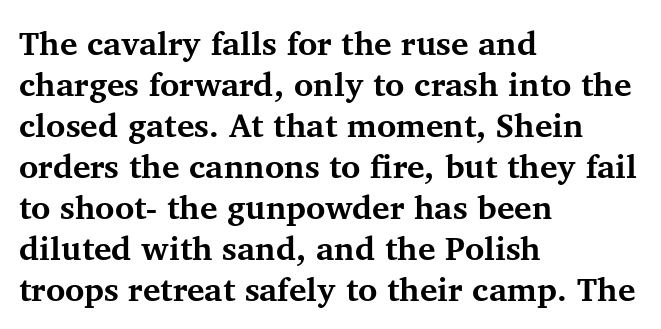
{"serif": "yes", "italic": "no", "bold": "yes", "weight": "bold", "width": "normal", "stroke_contrast": "medium", "x_height": "medium", "monospaced": "no", "underline": "no", "align": "left", "line_spacing_ratio": 1.24, "letter_spacing": "normal", "letter_spacing_em": 0.0, "glyph_px": 33}
